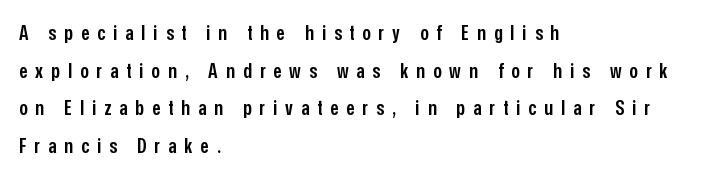
Caption: multi-line text, flush left, ragged right. The glyphs have the mass of a demibold cut, below bold. Underline: absent. When letters stand straight like this, we call the style roman or upright. Letter spacing: wide.
